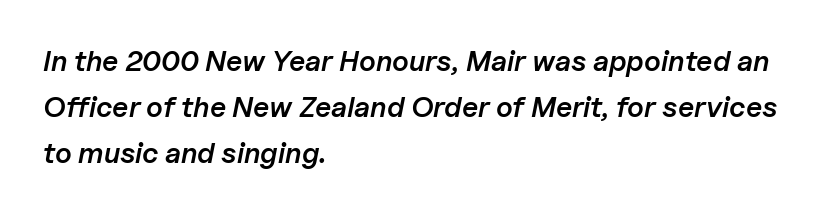
The image shows 29 px semibold type, italic (leaning right); set left-aligned, normal line spacing (1.58x), normal letter spacing, not underlined; low stroke contrast and a medium x-height.
